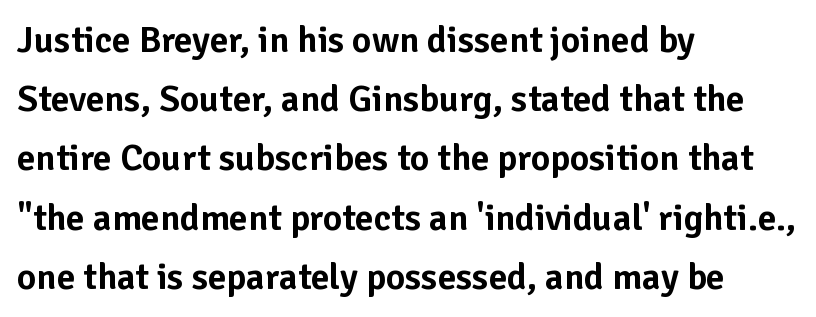
The image shows 37 px sans-serif type, upright; set left-aligned, normal line spacing (1.6x), normal letter spacing, not underlined; low stroke contrast and a medium x-height.
